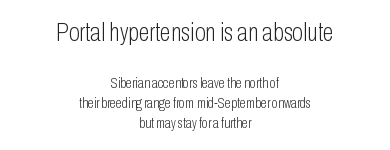
These lines are centered, leaving both edges ragged. Honestly, the letter spacing is just normal — you wouldn't notice it. This layout puts the oversized block above and the modest block below. Underlining? Definitely not there.
